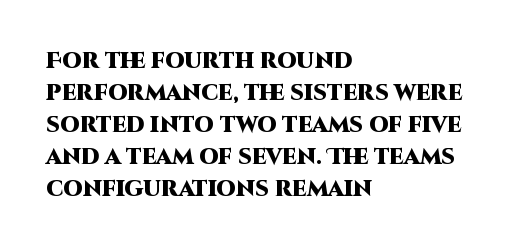
The image shows 22 px bold type, upright; set left-aligned, normal line spacing (1.45x), normal letter spacing, not underlined.
